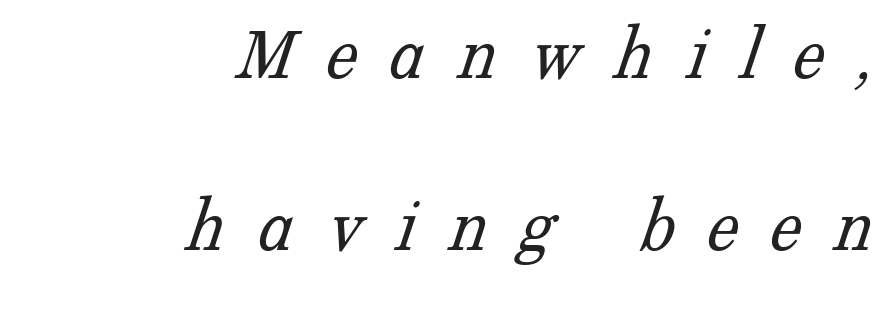
{"serif": "yes", "bold": "no", "weight": "light", "width": "normal", "stroke_contrast": "low", "x_height": "medium", "monospaced": "no", "underline": "no", "align": "right", "line_spacing": "loose", "line_spacing_ratio": 2.15, "letter_spacing": "wide", "letter_spacing_em": 0.41, "glyph_px": 80}
